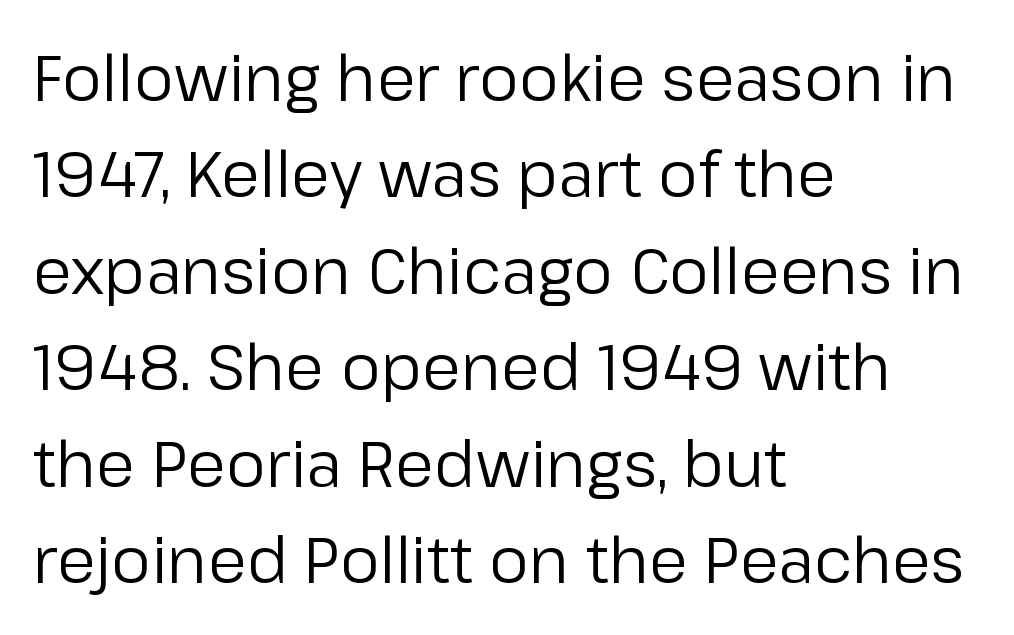
The image shows 63 px regular-weight sans-serif type, upright; set left-aligned, normal line spacing (1.53x), normal letter spacing, not underlined; low stroke contrast and a medium x-height.
